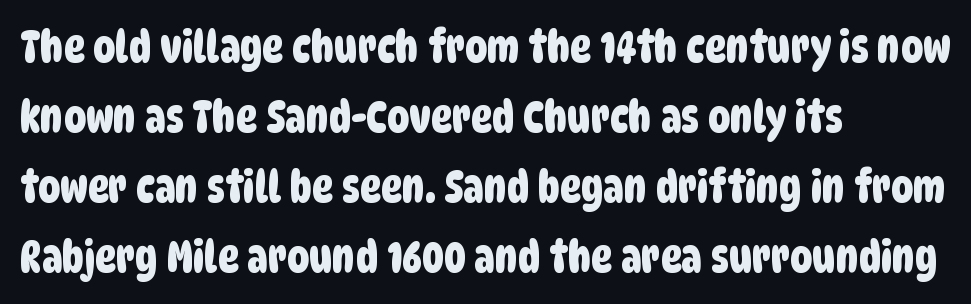
Serifs: no, the terminals of the letterforms are clean. Default kerning and tracking; the words read as compact shapes. A student would call this left alignment; a typographer would say flush left, rag right. The space directly below the letters is spotless. This sample keeps an unexceptional amount of space between lines.
